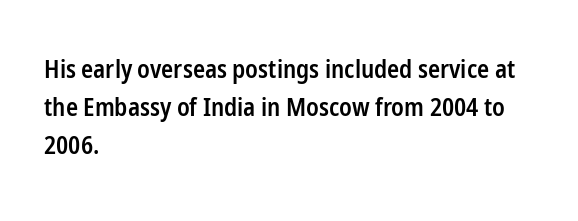
The image shows 25 px text type, upright; set left-aligned, normal line spacing (1.53x), normal letter spacing, not underlined.
